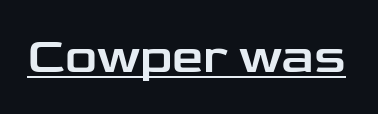
Default kerning and tracking; the words read as compact shapes. Examine the stroke ends and you'll find no serifs. This sample carries an underscore along the baseline area. A typesetter would call this proportional, since set widths differ per character. Italic: no, the glyphs are upright roman.
